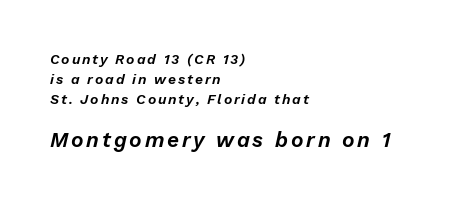
Character size in the trailing block exceeds that of the leading block. All the whitespace from short lines collects on the right. Underlining? Definitely not there. What's the leading like? Ordinary, nothing unusual. Every character sits at an angle, as italics do.
